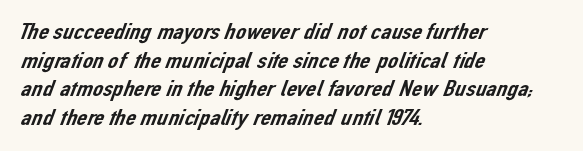
{"underline": "no", "align": "left", "line_spacing": "normal", "line_spacing_ratio": 1.25, "letter_spacing": "normal", "letter_spacing_em": 0.0, "glyph_px": 23}
